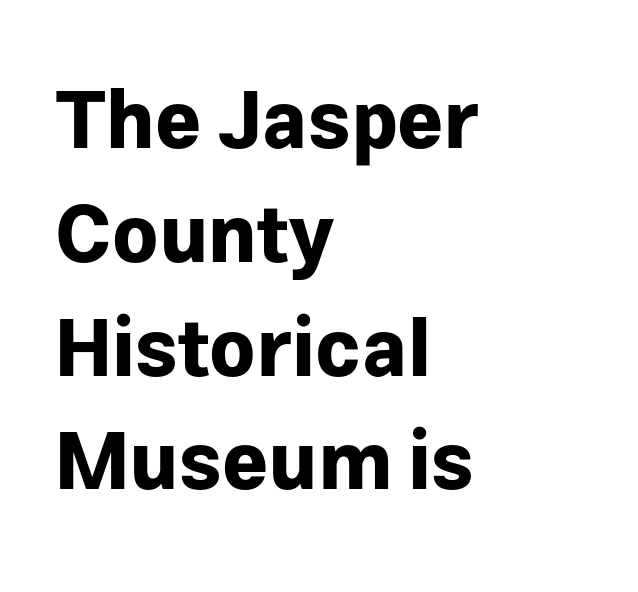
The image shows 79 px bold sans-serif type, upright; set left-aligned, normal line spacing (1.44x), normal letter spacing, not underlined; low stroke contrast and a medium x-height.
